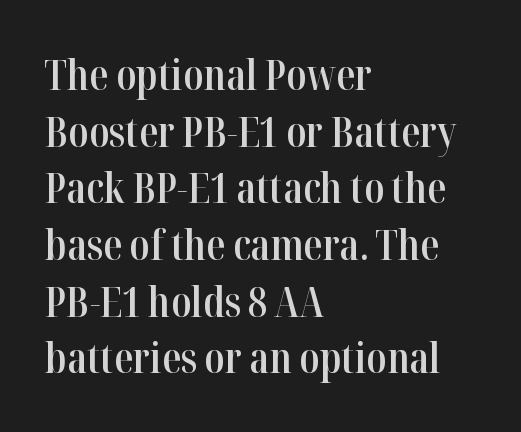
Q: Is the text bold? A: Semi-bold.
Q: Is the text italic (slanted)? A: No, it is upright.
Q: Is the typeface a serif or a sans-serif typeface? A: Serif.
Q: Is the text underlined? A: No.
Q: How is the paragraph aligned? A: Left-aligned.
Q: Is the spacing between letters normal or unusually wide? A: Normal.
Q: Is the spacing between lines tight, normal or loose? A: Normal.
Q: Width (condensed, normal, or wide)? A: Condensed.
Q: Stroke contrast? A: High.
Q: x-height? A: Medium.
Q: Monospaced? A: No.
